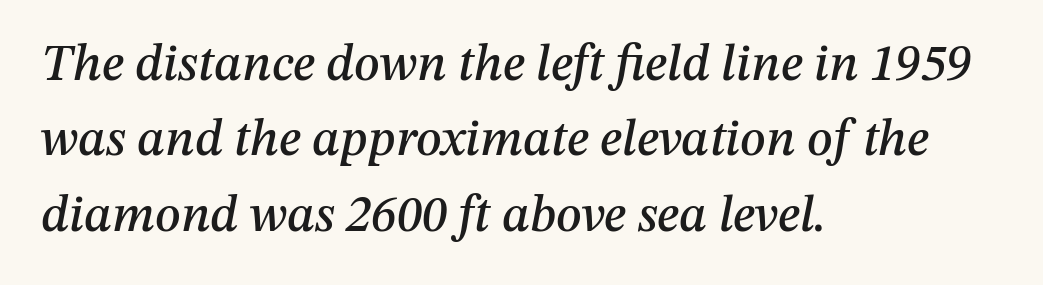
Q: Is the text italic (slanted)? A: Yes, it leans right by about 12 degrees.
Q: Is the text underlined? A: No.
Q: How is the paragraph aligned? A: Left-aligned.
Q: Is the spacing between letters normal or unusually wide? A: Normal.
Q: Is the spacing between lines tight, normal or loose? A: Normal.
Q: Width (condensed, normal, or wide)? A: Normal.
Q: Stroke contrast? A: Medium.
Q: x-height? A: Medium.
Q: Monospaced? A: No.
